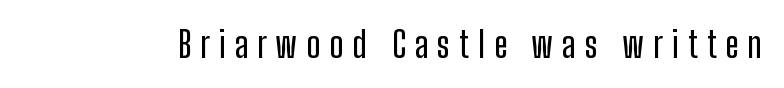
The zone under the glyphs is completely vacant. The letters advance in unequal steps, a hallmark of proportional type. Is the letter spacing exaggerated? Yes — the characters are pushed far apart. Typographically, this falls in the sans-serif category. The lettering holds an erect, upright posture throughout.
